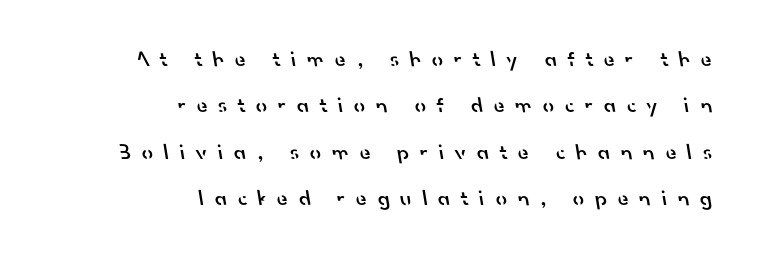
The words here are not underlined. Vertical spacing — loose. The tracking reads as deliberately expanded to a designer's eye. The compositor pushed each line to the right boundary.
